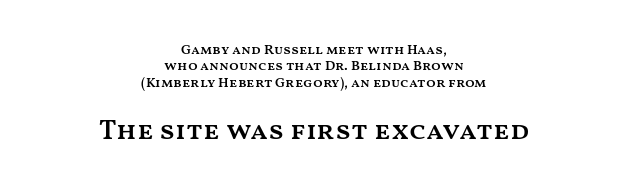
Caption: semibold face, moderately heavy strokes. Underline: absent. Spacing between characters is what you'd get straight out of the box. Vertical strokes here are truly vertical. Does the bottom block carry the larger type? Yes, it does. Caption: multi-line text, centered on the measure.
